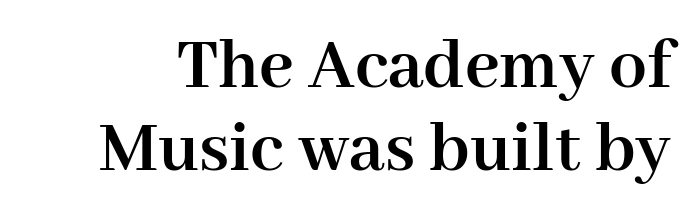
Q: Is the text bold? A: Yes.
Q: Is the text italic (slanted)? A: No, it is upright.
Q: Is the typeface a serif or a sans-serif typeface? A: Serif.
Q: Is the text underlined? A: No.
Q: Is the spacing between letters normal or unusually wide? A: Normal.
Q: Is the spacing between lines tight, normal or loose? A: Tight.
Q: Width (condensed, normal, or wide)? A: Normal.
Q: Stroke contrast? A: High.
Q: x-height? A: Medium.
Q: Monospaced? A: No.
